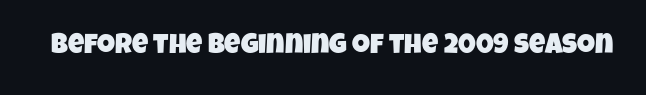
The image shows 28 px condensed sans-serif type; set normal letter spacing, not underlined; low stroke contrast and a large x-height.
